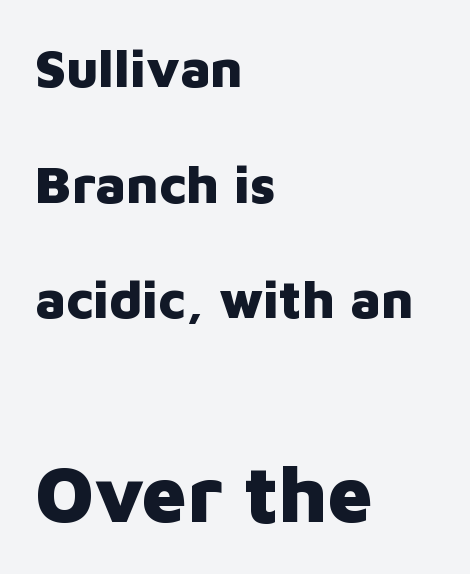
This layout puts the modest block above and the oversized block below. The letters advance in unequal steps, a hallmark of proportional type. The strip under each line holds only bare page. Airy leading. Casual observation: everything's shoved over to the left. It's the straight-up-and-down kind of type.
